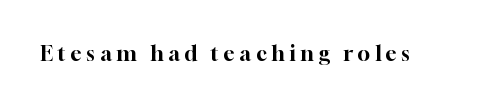
The image shows 21 px text type, upright; set unusually wide letter spacing (+0.22 em), not underlined.
